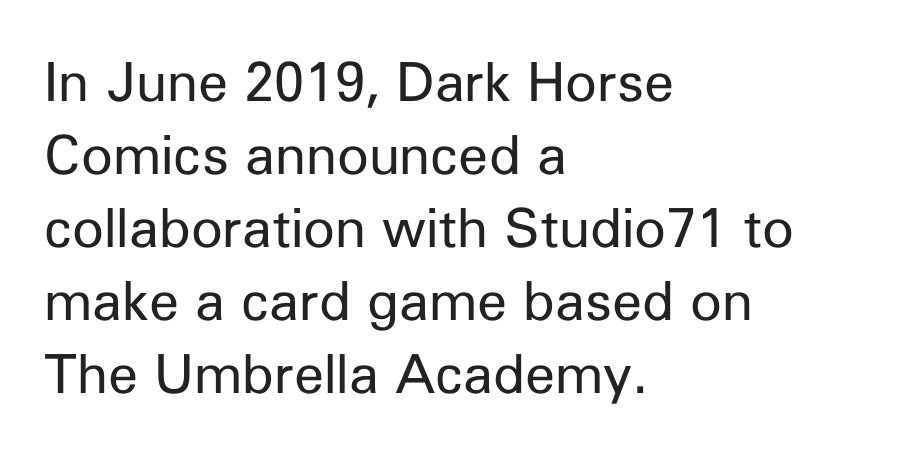
The lettering stays uniformly vertical, giving the passage a roman look. Horizontal bands of white between lines are of average thickness. Alignment: flush left. Spacing verdict: proportional, widths tailored to each character. Is the type heavy? It reads as light-to-regular instead.
